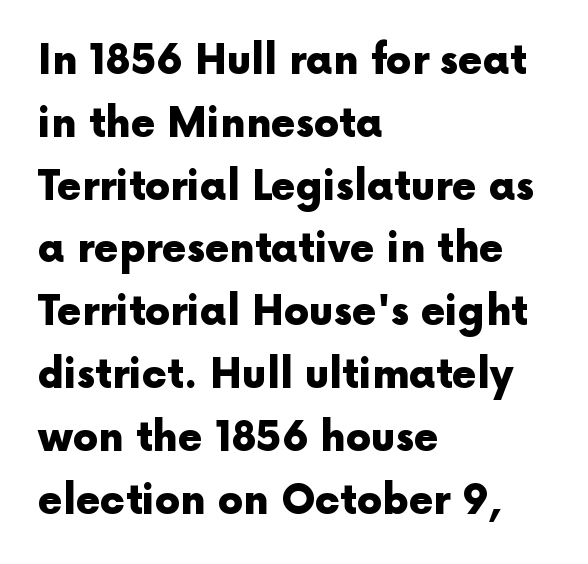
The image shows 40 px heavy sans-serif type, upright; set left-aligned, normal line spacing (1.57x), normal letter spacing, not underlined; a medium x-height.
